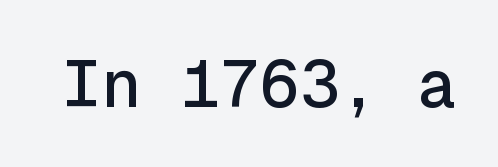
{"serif": "no", "italic": "no", "width": "normal", "x_height": "medium", "monospaced": "yes", "underline": "no", "letter_spacing": "normal", "letter_spacing_em": 0.0, "glyph_px": 66}
